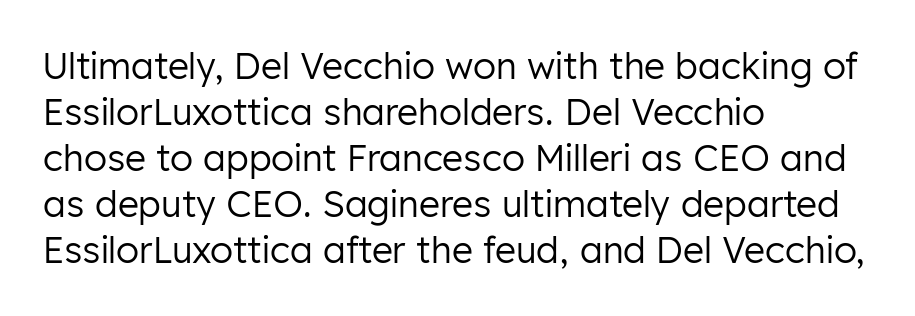
The space beneath each line is pristine and unruled. The vertical gap from one line to the next is medium. A typesetter would label this face a sans. In CSS terms this would be text-align: left. Compared with a typical body face, this is equally light or lighter still.
